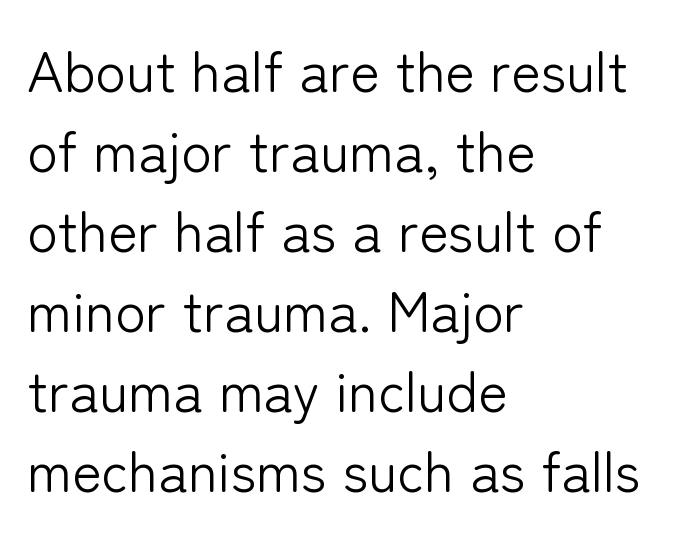
{"serif": "no", "italic": "no", "bold": "no", "weight": "light", "width": "normal", "stroke_contrast": "low", "x_height": "medium", "monospaced": "no", "underline": "no", "align": "left", "line_spacing": "normal", "line_spacing_ratio": 1.43, "letter_spacing": "normal", "letter_spacing_em": 0.0, "glyph_px": 56}
